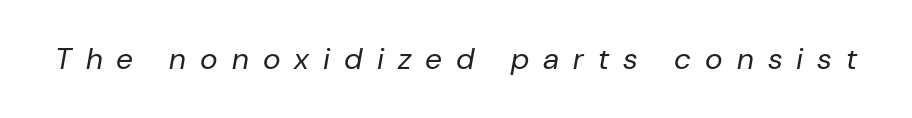
The image shows 30 px regular-weight type, italic (leaning right); set unusually wide letter spacing (+0.47 em), not underlined; low stroke contrast and a medium x-height.
